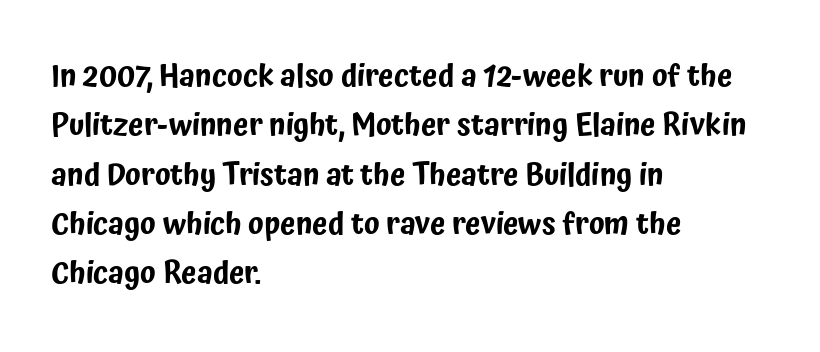
The image shows 31 px condensed sans-serif type, upright; set left-aligned, normal line spacing (1.59x), normal letter spacing, not underlined; low stroke contrast and a medium x-height.
